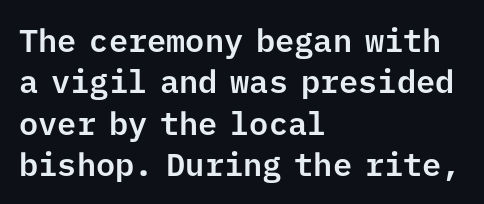
A typesetter would call this monospace, since all characters share one set width. Look at the bottom of the vertical strokes: they stop flat, with no serifs. Anything drawn beneath the words? Only blank space. Upright lettering throughout.
